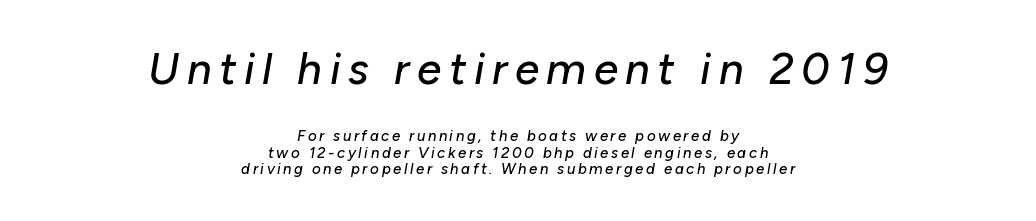
Tall strokes in this sample are angled rather than plumb. The face used here appears at its bigger size in the upper chunk. Horizontal alignment here is central, giving a formal, balanced look. The passage shown stacks its lines with hardly any gap. The baseline area is clear.
